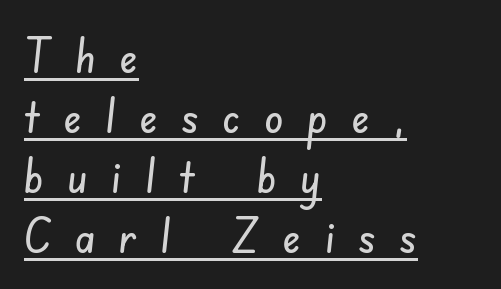
The image shows 48 px condensed sans-serif type; set left-aligned, normal line spacing (1.25x), unusually wide letter spacing (+0.49 em), underlined; low stroke contrast and a small x-height.
